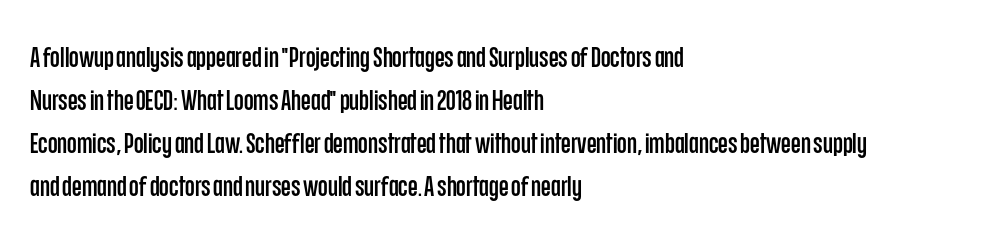
The image shows 28 px condensed sans-serif type, upright; set left-aligned, normal line spacing (1.53x), normal letter spacing, not underlined; low stroke contrast and a large x-height.
